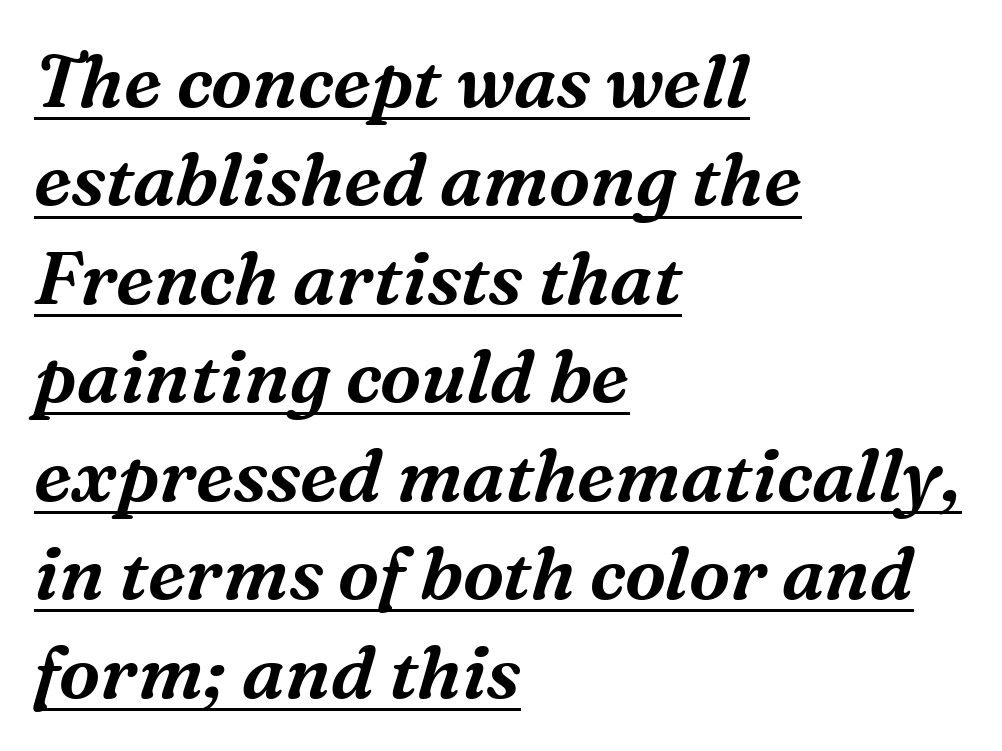
Q: Is the text italic (slanted)? A: Yes, it leans right by about 16 degrees.
Q: Is the typeface a serif or a sans-serif typeface? A: Serif.
Q: Is the text underlined? A: Yes.
Q: How is the paragraph aligned? A: Left-aligned.
Q: Is the spacing between letters normal or unusually wide? A: Normal.
Q: Is the spacing between lines tight, normal or loose? A: Normal.
Q: Width (condensed, normal, or wide)? A: Normal.
Q: Stroke contrast? A: Medium.
Q: x-height? A: Medium.
Q: Monospaced? A: No.
